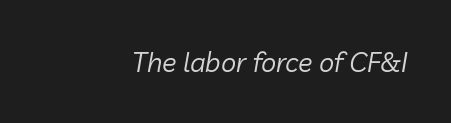
Compared with a typical body face, this is equally light or lighter still. The words here are not underlined. Each word holds together tightly as a unit, with standard inter-letter gaps. The rendering applies a slant to the glyphs.
